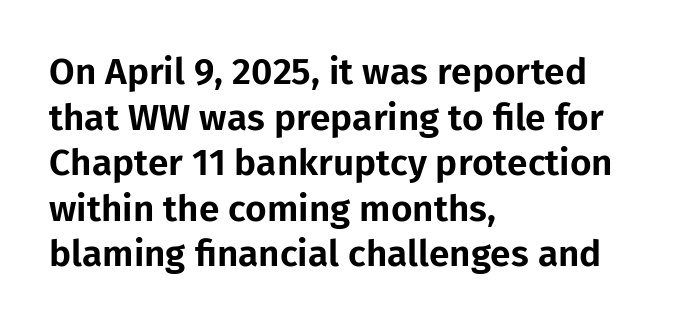
The image shows 37 px sans-serif type, upright; set left-aligned, line spacing 1.23x, normal letter spacing, not underlined; low stroke contrast and a medium x-height.
